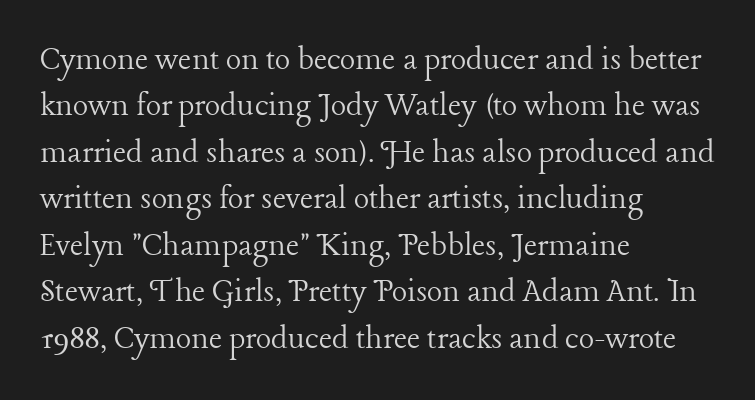
This is the regular roman posture of the typeface. Counters stay open thanks to moderate or lighter strokes. Glance below the letters and you will spot only blank space. Honestly, the letter spacing is just normal — you wouldn't notice it. Think of a printed novel: that variable character pitch is what you see here. If you drew a ruler down the left edge, every line would touch it.
